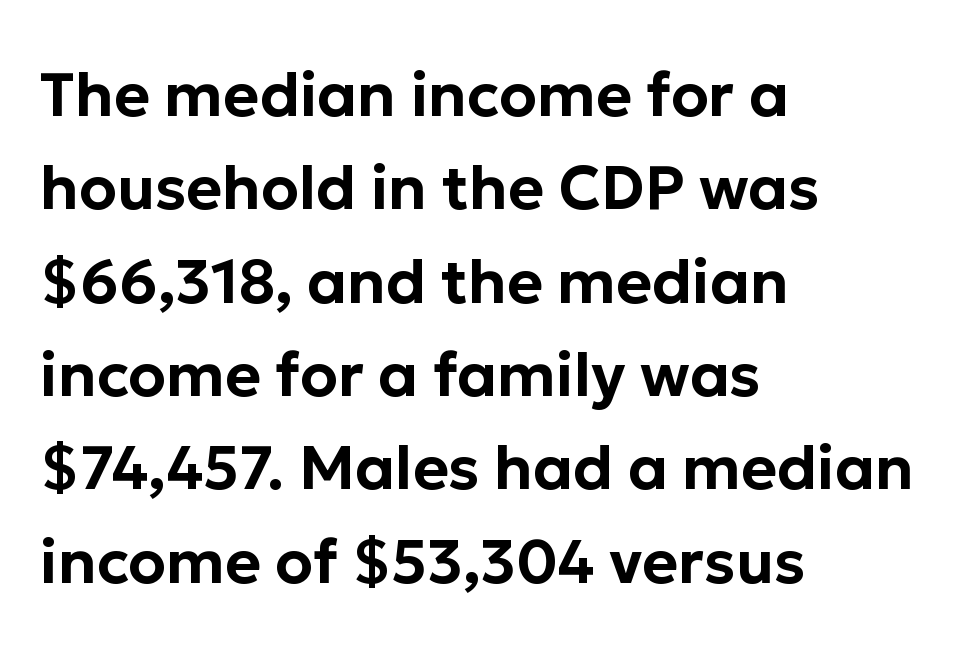
Q: Is the text italic (slanted)? A: No, it is upright.
Q: Is the typeface a serif or a sans-serif typeface? A: Sans-serif.
Q: Is the text underlined? A: No.
Q: How is the paragraph aligned? A: Left-aligned.
Q: Is the spacing between letters normal or unusually wide? A: Normal.
Q: Is the spacing between lines tight, normal or loose? A: Normal.
Q: Width (condensed, normal, or wide)? A: Normal.
Q: Stroke contrast? A: Low.
Q: x-height? A: Medium.
Q: Monospaced? A: No.
